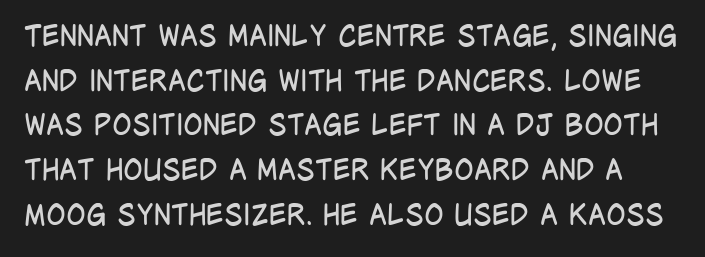
Q: Is the text bold? A: No.
Q: Is the text italic (slanted)? A: No, it is upright.
Q: Is the typeface a serif or a sans-serif typeface? A: Sans-serif.
Q: Is the text underlined? A: No.
Q: Is the spacing between letters normal or unusually wide? A: Normal.
Q: Is the spacing between lines tight, normal or loose? A: Normal.
Q: Width (condensed, normal, or wide)? A: Condensed.
Q: Stroke contrast? A: Low.
Q: x-height? A: Large.
Q: Monospaced? A: No.
